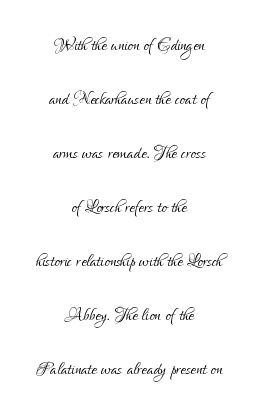
The image shows 24 px text type; set centered, loose line spacing (2.25x), normal letter spacing, not underlined.
